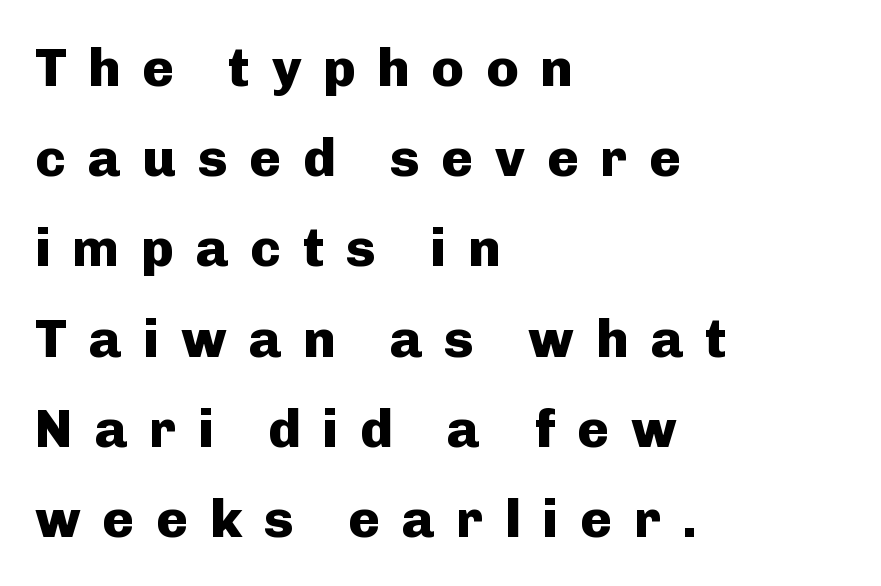
The image shows 54 px heavy sans-serif type, upright; set left-aligned, normal line spacing (1.67x), unusually wide letter spacing (+0.4 em), not underlined; low stroke contrast and a medium x-height.
